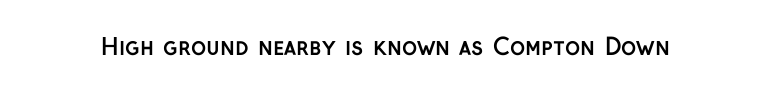
{"italic": "no", "bold": "yes", "underline": "no", "letter_spacing": "normal", "letter_spacing_em": 0.0, "glyph_px": 23}
